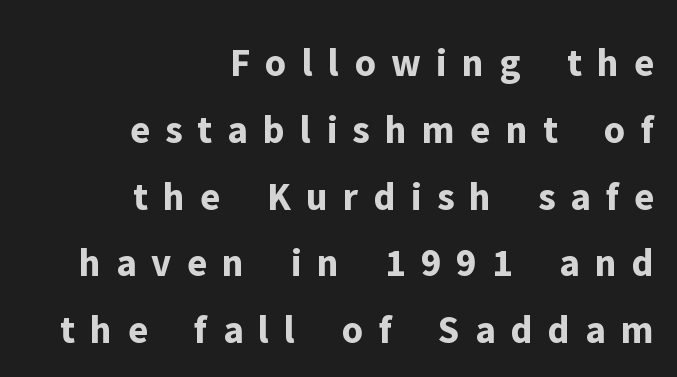
{"serif": "no", "italic": "no", "bold": "yes", "weight": "bold", "width": "normal", "stroke_contrast": "low", "x_height": "medium", "monospaced": "no", "underline": "no", "align": "right", "line_spacing": "normal", "line_spacing_ratio": 1.67, "letter_spacing": "wide", "letter_spacing_em": 0.38, "glyph_px": 40}
